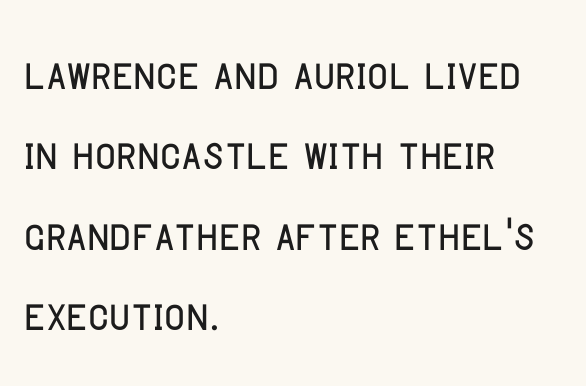
Q: Is the text italic (slanted)? A: No, it is upright.
Q: Is the typeface a serif or a sans-serif typeface? A: Sans-serif.
Q: Is the text underlined? A: No.
Q: How is the paragraph aligned? A: Left-aligned.
Q: Is the spacing between letters normal or unusually wide? A: Normal.
Q: Is the spacing between lines tight, normal or loose? A: Normal.
Q: Width (condensed, normal, or wide)? A: Condensed.
Q: Stroke contrast? A: Low.
Q: x-height? A: Large.
Q: Monospaced? A: No.
